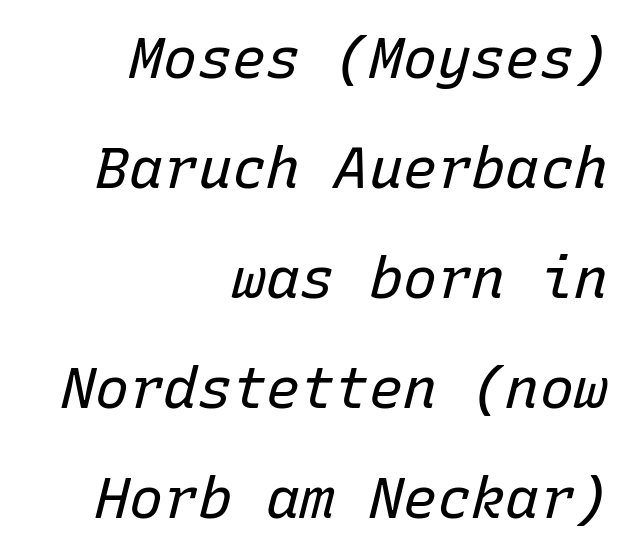
Q: Is the text bold? A: No.
Q: Is the text italic (slanted)? A: Yes, it leans right by about 15 degrees.
Q: Is the text underlined? A: No.
Q: How is the paragraph aligned? A: Right-aligned.
Q: Is the spacing between letters normal or unusually wide? A: Normal.
Q: Is the spacing between lines tight, normal or loose? A: Loose.
Q: Width (condensed, normal, or wide)? A: Normal.
Q: Stroke contrast? A: Low.
Q: x-height? A: Medium.
Q: Monospaced? A: Yes.
